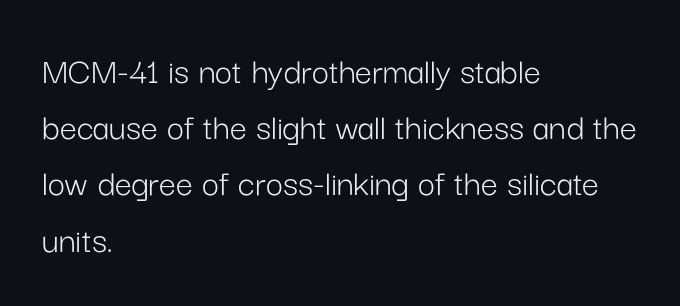
{"serif": "no", "italic": "no", "bold": "no", "weight": "light", "width": "normal", "stroke_contrast": "low", "x_height": "medium", "monospaced": "no", "underline": "no", "align": "left", "line_spacing": "normal", "line_spacing_ratio": 1.48, "letter_spacing": "normal", "letter_spacing_em": 0.0, "glyph_px": 38}
